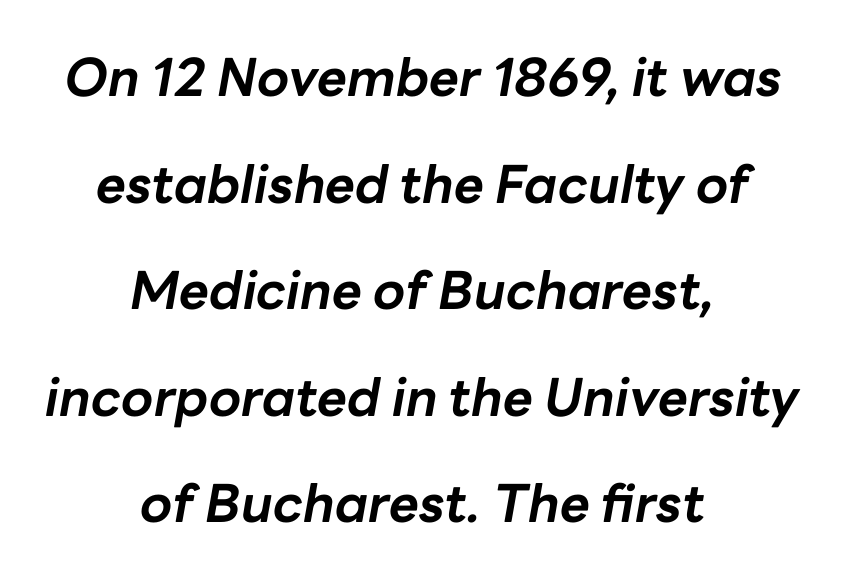
Q: Is the text bold? A: Yes.
Q: Is the text italic (slanted)? A: Yes, it leans right by about 10 degrees.
Q: Is the text underlined? A: No.
Q: How is the paragraph aligned? A: Centered.
Q: Is the spacing between letters normal or unusually wide? A: Normal.
Q: Is the spacing between lines tight, normal or loose? A: Loose.
Q: Width (condensed, normal, or wide)? A: Normal.
Q: Stroke contrast? A: Low.
Q: x-height? A: Medium.
Q: Monospaced? A: No.
